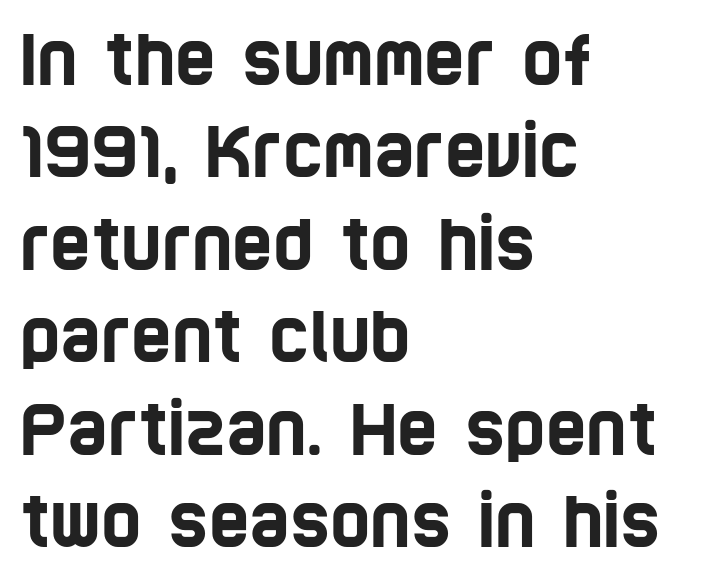
{"serif": "no", "width": "condensed", "stroke_contrast": "low", "x_height": "large", "monospaced": "no", "underline": "no", "align": "left", "line_spacing": "normal", "line_spacing_ratio": 1.34, "letter_spacing": "normal", "letter_spacing_em": 0.0, "glyph_px": 69}
